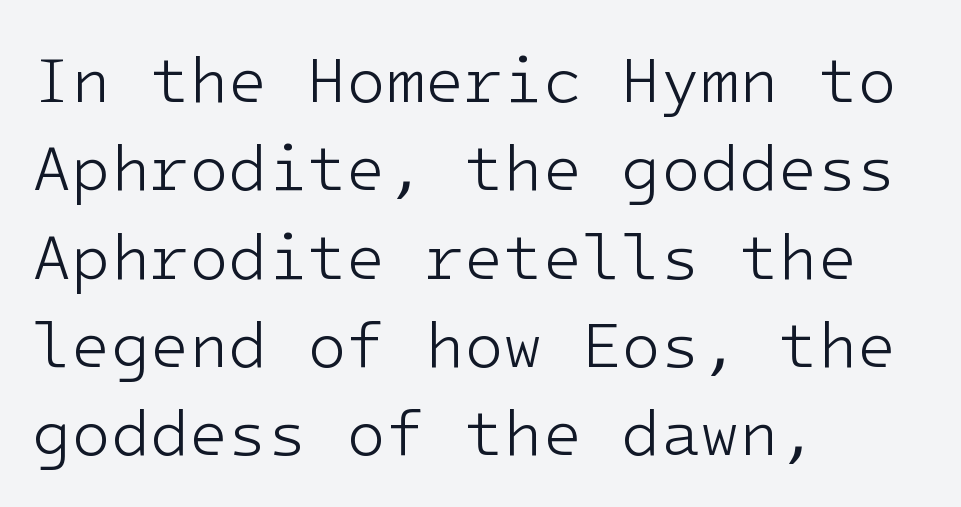
The lines are quadded left. Ordinary non-slanted type is in use. Line spacing here is normal. No heavy texture on the line: the type isn't bold. To sum up the face: it is a sans, with no serifs. The letters sit at their default tracking, neither squeezed nor spread.
